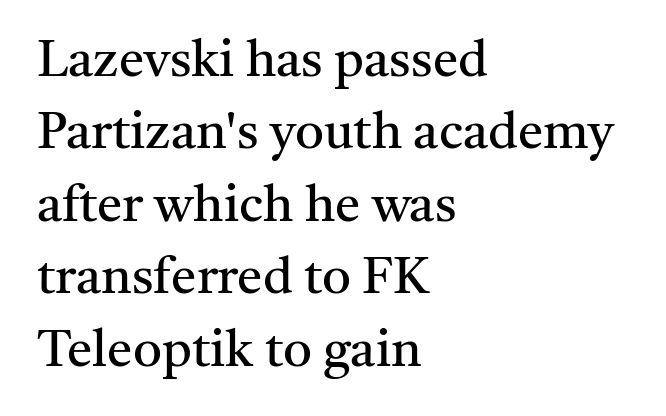
{"serif": "yes", "italic": "no", "bold": "no", "weight": "regular", "width": "normal", "stroke_contrast": "medium", "x_height": "medium", "monospaced": "no", "underline": "no", "align": "left", "line_spacing": "normal", "line_spacing_ratio": 1.42, "letter_spacing": "normal", "letter_spacing_em": 0.0, "glyph_px": 51}
